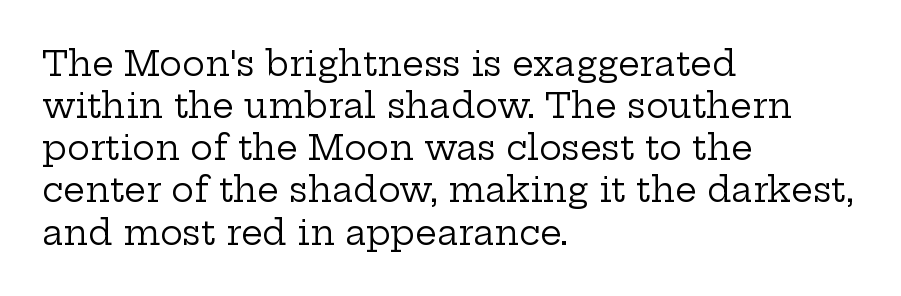
The image shows 34 px regular-weight, wide serif type, upright; set left-aligned, line spacing 1.24x, normal letter spacing, not underlined; low stroke contrast and a medium x-height.
